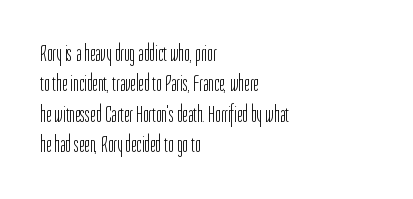
The type sits square on the baseline with zero lean. Only glyphs here, with clear space below each row. This sample is left-justified, so line endings fall wherever the words run out. Nothing unusual about the tracking: characters are spaced as the font intends. No extra ink here — the face is not bold.
